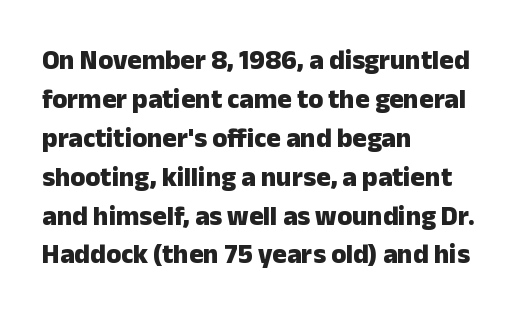
Q: Is the text bold? A: Yes.
Q: Is the text italic (slanted)? A: No, it is upright.
Q: Is the text underlined? A: No.
Q: How is the paragraph aligned? A: Left-aligned.
Q: Is the spacing between letters normal or unusually wide? A: Normal.
Q: Is the spacing between lines tight, normal or loose? A: Normal.
